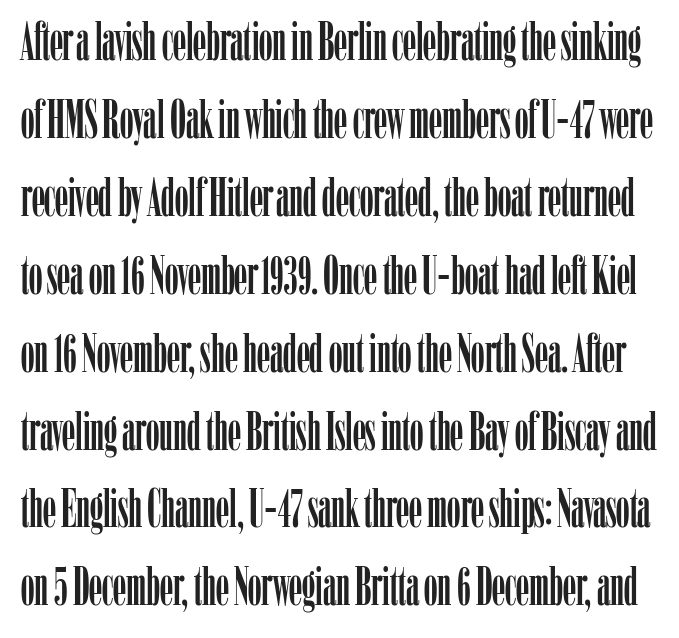
The letters advance in unequal steps, a hallmark of proportional type. Observe the serifs anchoring each vertical stroke in this sample. Students, observe: this is what conventionally led text looks like. Rendered with straight, roman letterforms. Unmarked baselines from the first word to the last. Default kerning and tracking; the words read as compact shapes.
